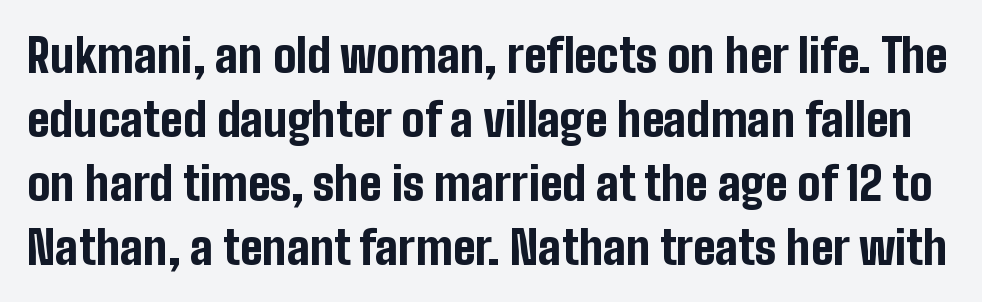
The image shows 46 px bold, condensed sans-serif type, upright; set normal line spacing (1.39x), normal letter spacing, not underlined; low stroke contrast and a medium x-height.
